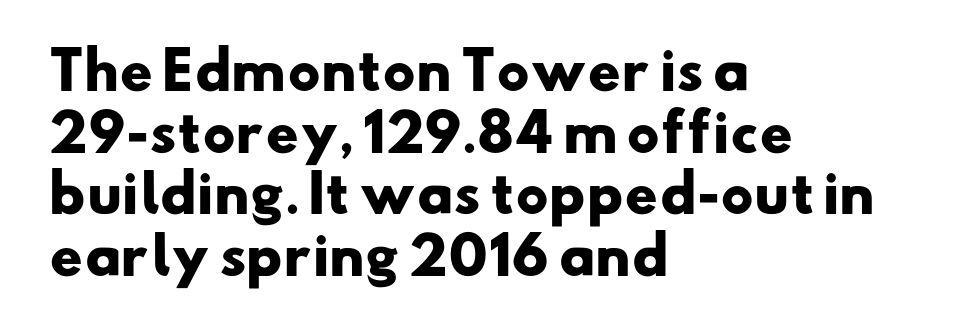
The image shows 51 px heavy, wide sans-serif type; set left-aligned, line spacing 1.21x, normal letter spacing, not underlined; low stroke contrast and a small x-height.
